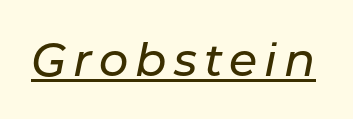
Q: Is the text italic (slanted)? A: Yes, it leans right by about 11 degrees.
Q: Is the text underlined? A: Yes.
Q: Width (condensed, normal, or wide)? A: Normal.
Q: Stroke contrast? A: Low.
Q: x-height? A: Medium.
Q: Monospaced? A: No.
